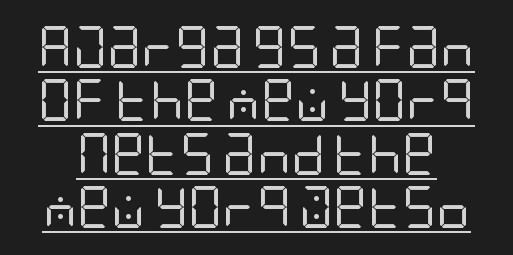
{"serif": "no", "italic": "no", "bold": "no", "weight": "regular", "width": "condensed", "stroke_contrast": "low", "x_height": "large", "underline": "yes", "line_spacing": "normal", "line_spacing_ratio": 1.27, "letter_spacing": "normal", "letter_spacing_em": 0.0, "glyph_px": 42}
